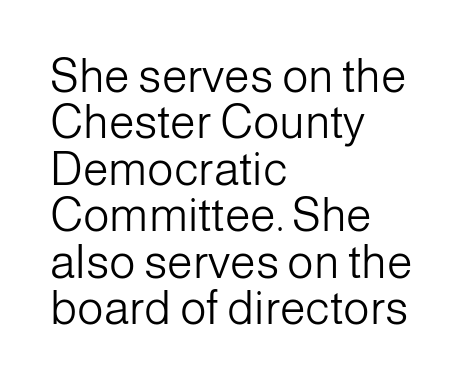
{"serif": "no", "italic": "no", "bold": "no", "weight": "light", "width": "normal", "stroke_contrast": "low", "x_height": "medium", "monospaced": "no", "underline": "no", "align": "left", "line_spacing": "tight", "line_spacing_ratio": 1.01, "letter_spacing": "normal", "letter_spacing_em": 0.0, "glyph_px": 46}
